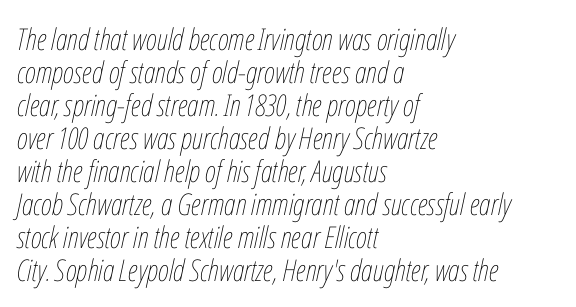
Q: Is the text bold? A: No.
Q: Is the text italic (slanted)? A: Yes, it leans right by about 12 degrees.
Q: Is the text underlined? A: No.
Q: How is the paragraph aligned? A: Left-aligned.
Q: Is the spacing between letters normal or unusually wide? A: Normal.
Q: Is the spacing between lines tight, normal or loose? A: Tight.
Q: Width (condensed, normal, or wide)? A: Condensed.
Q: Stroke contrast? A: Low.
Q: x-height? A: Medium.
Q: Monospaced? A: No.
